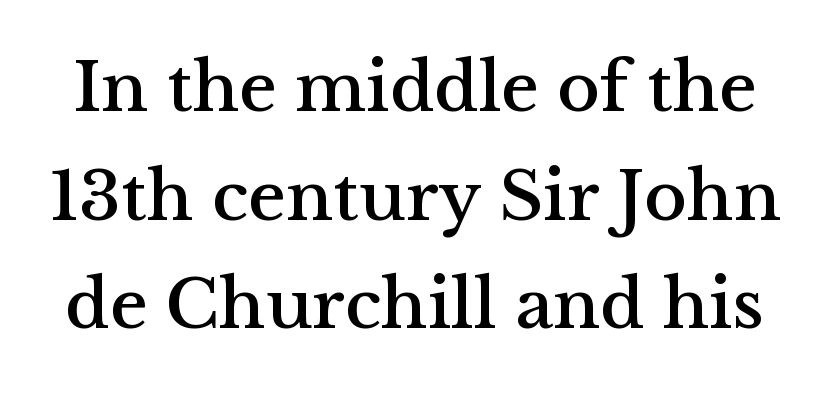
{"serif": "yes", "italic": "no", "width": "normal", "stroke_contrast": "medium", "x_height": "medium", "monospaced": "no", "underline": "no", "line_spacing": "normal", "line_spacing_ratio": 1.51, "letter_spacing": "normal", "letter_spacing_em": 0.0, "glyph_px": 72}
